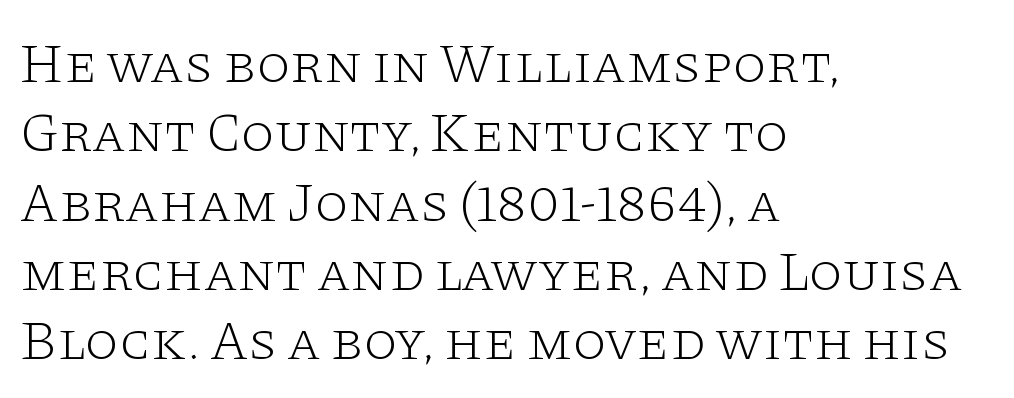
In terms of leading, this rendering sits right in the middle. Each word holds together tightly as a unit, with standard inter-letter gaps. Weight: not bold — regular or lighter. The space beneath each line is pristine and unruled.
